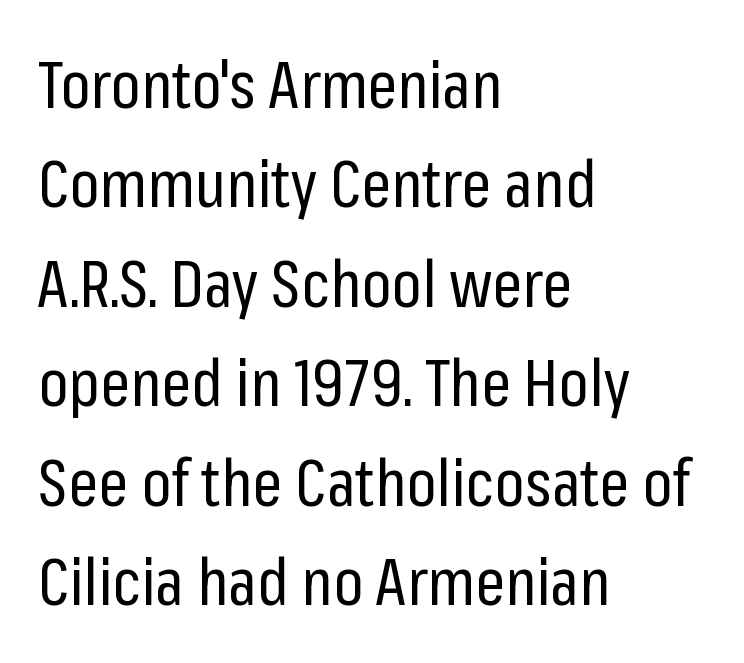
Is this a heavy cut? Hardly; it is regular or lighter. Horizontally, the lines are justified to the leading edge only. The designer went with a sans here, leaving each stem footless. Descender tails drop into unmarked territory. Line spacing here is normal. A typesetter would call this proportional, since set widths differ per character.
